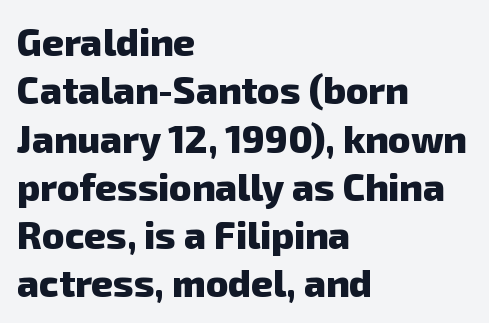
Q: Is the text bold? A: Yes.
Q: Is the typeface a serif or a sans-serif typeface? A: Sans-serif.
Q: Is the text underlined? A: No.
Q: How is the paragraph aligned? A: Left-aligned.
Q: Is the spacing between letters normal or unusually wide? A: Normal.
Q: Is the spacing between lines tight, normal or loose? A: Normal.
Q: Width (condensed, normal, or wide)? A: Normal.
Q: Stroke contrast? A: Low.
Q: x-height? A: Medium.
Q: Monospaced? A: No.
